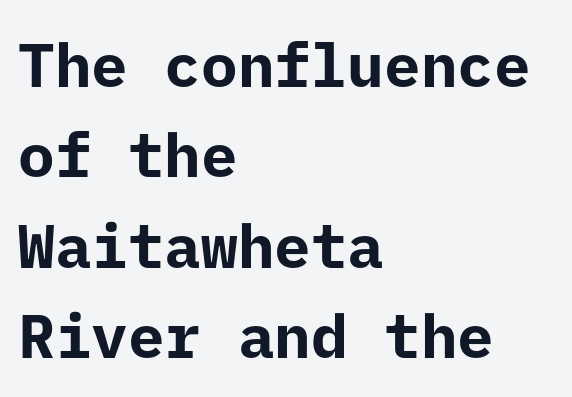
The image shows 61 px bold sans-serif type, upright; set left-aligned, normal line spacing (1.48x), normal letter spacing, not underlined; low stroke contrast and a medium x-height.
